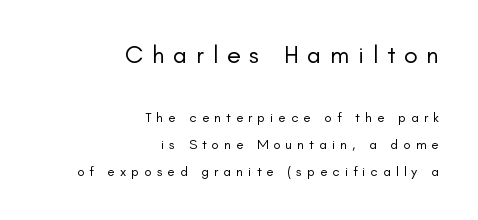
{"italic": "no", "bold": "no", "underline": "no", "align": "right", "line_spacing": "loose", "line_spacing_ratio": 1.95, "letter_spacing": "wide", "letter_spacing_em": 0.35, "larger_block": "first", "size_ratio": 1.79, "glyph_px": 25}
